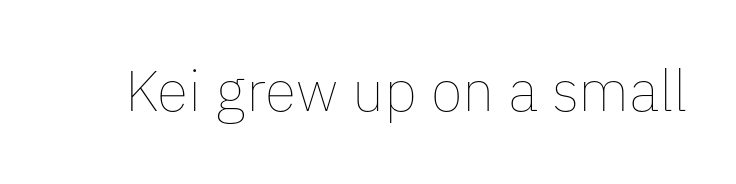
{"italic": "no", "bold": "no", "weight": "thin", "width": "normal", "stroke_contrast": "low", "x_height": "medium", "monospaced": "no", "underline": "no", "letter_spacing": "normal", "letter_spacing_em": 0.0, "glyph_px": 58}
